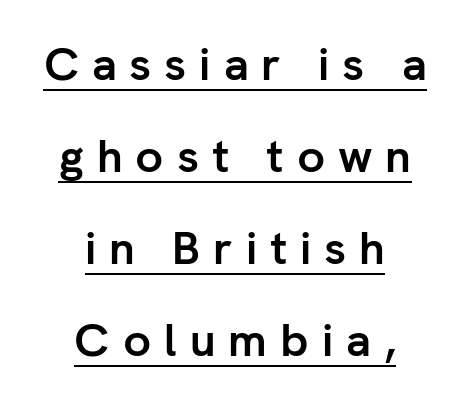
Q: Is the text bold? A: Yes.
Q: Is the text italic (slanted)? A: No, it is upright.
Q: Is the typeface a serif or a sans-serif typeface? A: Sans-serif.
Q: Is the text underlined? A: Yes.
Q: How is the paragraph aligned? A: Centered.
Q: Is the spacing between letters normal or unusually wide? A: Unusually wide.
Q: Is the spacing between lines tight, normal or loose? A: Loose.
Q: Width (condensed, normal, or wide)? A: Normal.
Q: Stroke contrast? A: Low.
Q: x-height? A: Medium.
Q: Monospaced? A: No.
